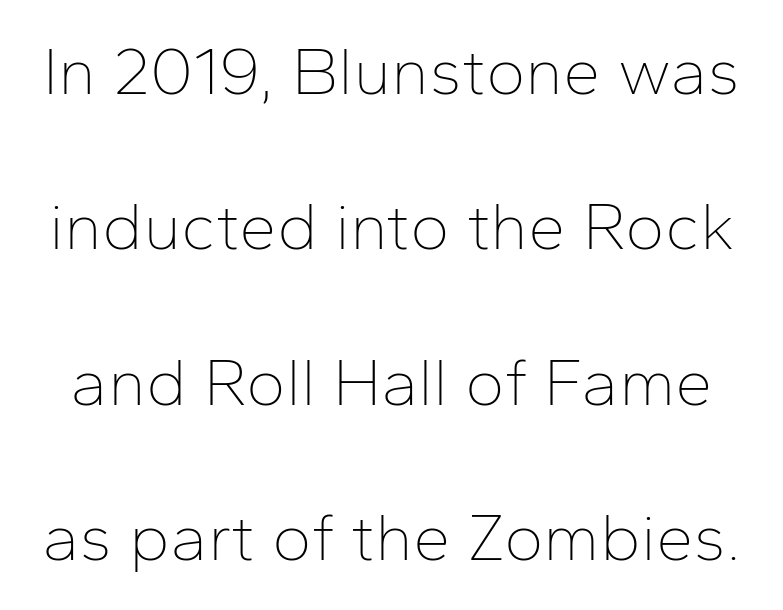
Q: Is the text bold? A: No.
Q: Is the text italic (slanted)? A: No, it is upright.
Q: Is the typeface a serif or a sans-serif typeface? A: Sans-serif.
Q: Is the text underlined? A: No.
Q: Is the spacing between letters normal or unusually wide? A: Normal.
Q: Is the spacing between lines tight, normal or loose? A: Loose.
Q: Width (condensed, normal, or wide)? A: Normal.
Q: Stroke contrast? A: Low.
Q: x-height? A: Medium.
Q: Monospaced? A: No.
